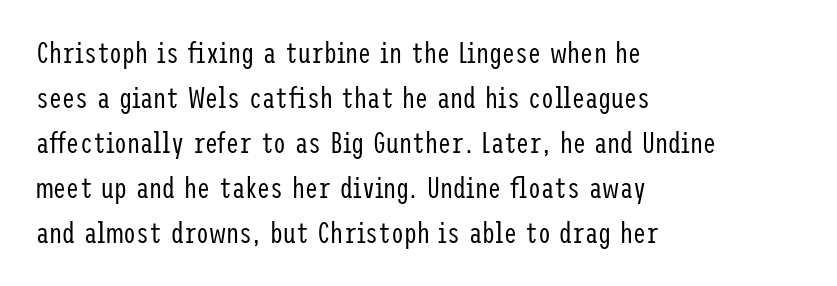
The image shows 29 px regular-weight, condensed sans-serif type, upright; set left-aligned, normal line spacing (1.55x), normal letter spacing, not underlined; low stroke contrast and a medium x-height.
